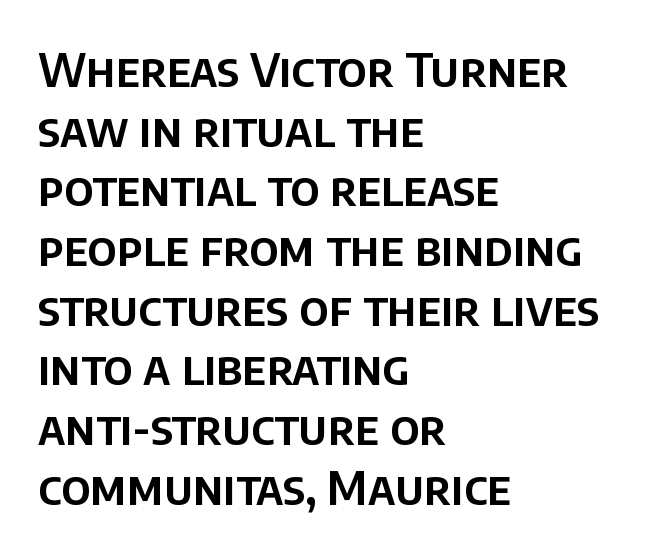
The image shows 47 px sans-serif type, upright; set left-aligned, normal line spacing (1.27x), normal letter spacing, not underlined; low stroke contrast and a large x-height.
